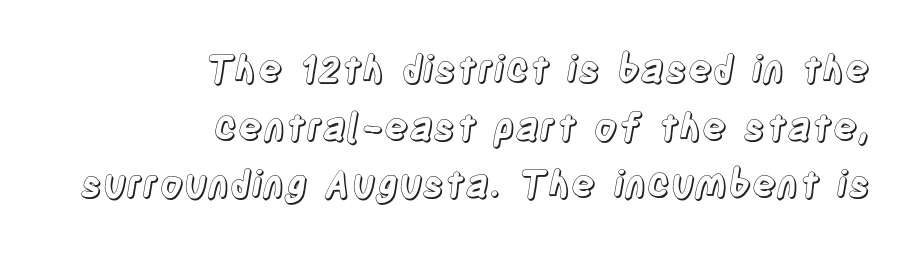
Q: Is the text italic (slanted)? A: Yes.
Q: Is the text underlined? A: No.
Q: How is the paragraph aligned? A: Right-aligned.
Q: Is the spacing between letters normal or unusually wide? A: Normal.
Q: Is the spacing between lines tight, normal or loose? A: Normal.
Q: Width (condensed, normal, or wide)? A: Condensed.
Q: x-height? A: Large.
Q: Monospaced? A: No.
